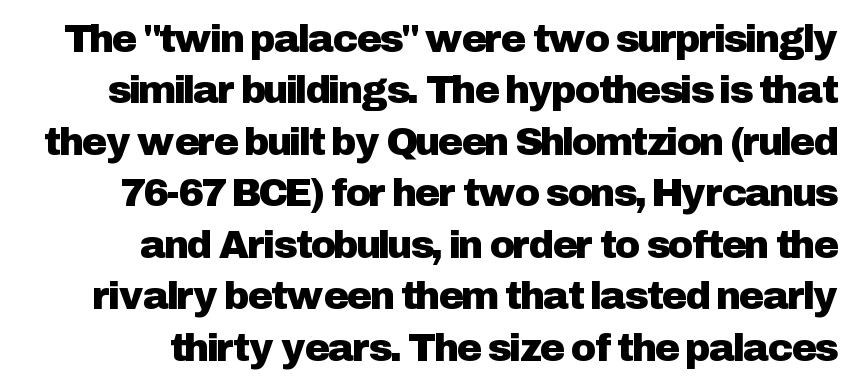
Q: Is the text italic (slanted)? A: No, it is upright.
Q: Is the typeface a serif or a sans-serif typeface? A: Sans-serif.
Q: Is the text underlined? A: No.
Q: Is the spacing between letters normal or unusually wide? A: Normal.
Q: Is the spacing between lines tight, normal or loose? A: Normal.
Q: Width (condensed, normal, or wide)? A: Normal.
Q: Stroke contrast? A: Low.
Q: x-height? A: Medium.
Q: Monospaced? A: No.
